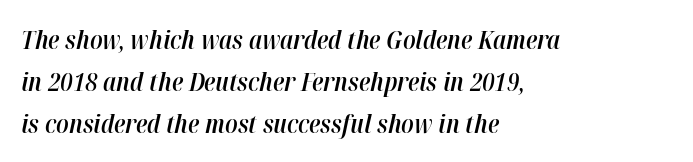
The image shows 26 px text type, italic (leaning right); set left-aligned, normal line spacing (1.61x), normal letter spacing, not underlined.
